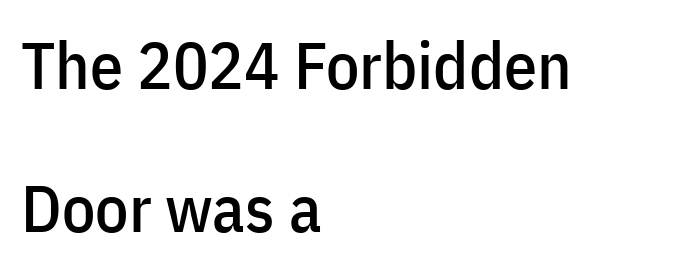
The image shows 66 px condensed sans-serif type, upright; set left-aligned, loose line spacing (2.16x), normal letter spacing, not underlined; low stroke contrast and a medium x-height.
